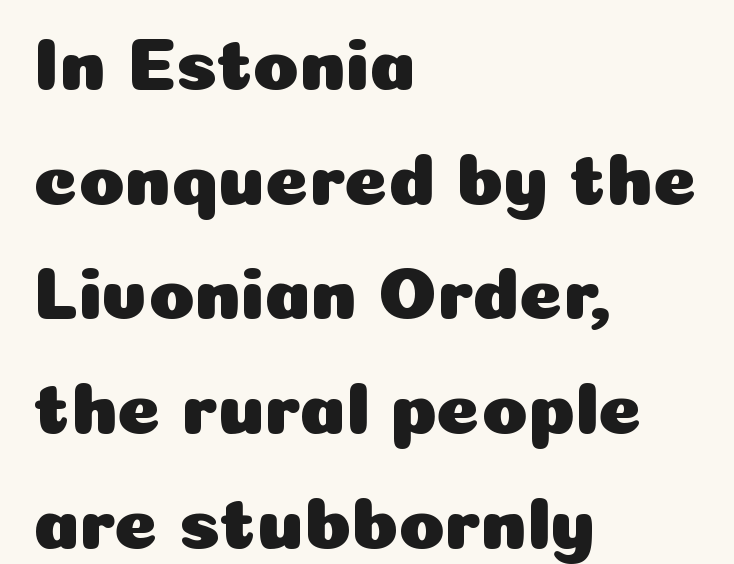
Font category for this specimen: sans-serif. Rule under the text: the space is simply empty. The rendering uses natural spacing where letterforms have individual widths. The passage is arranged the way most books set body copy — flush left. Posture: straight, roman, zero tilt. Standard letterfit; no display-style spreading of the glyphs.
